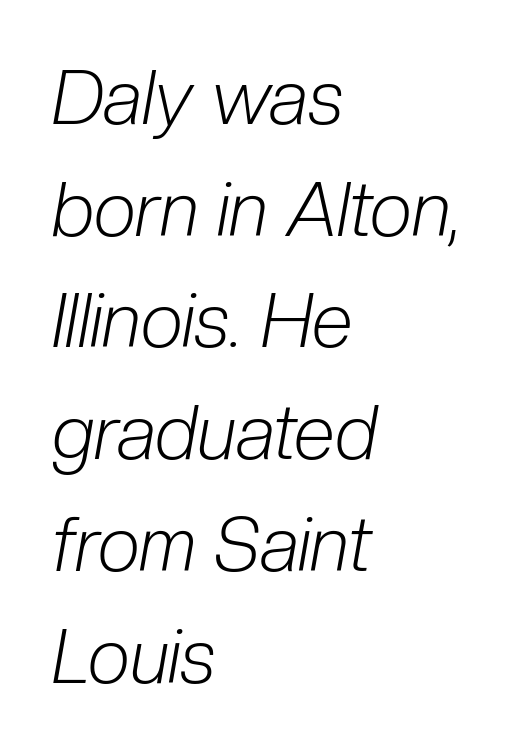
The image shows 75 px light, condensed type, italic (leaning right); set left-aligned, normal line spacing (1.49x), normal letter spacing, not underlined; low stroke contrast and a medium x-height.
